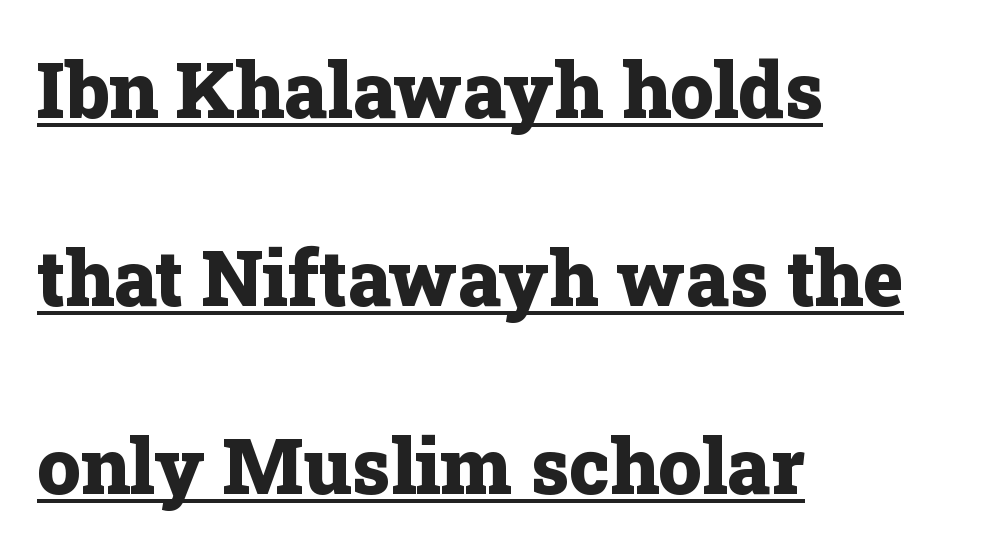
The image shows 77 px heavy serif type, upright; set left-aligned, loose line spacing (2.44x), normal letter spacing, underlined; low stroke contrast and a medium x-height.
